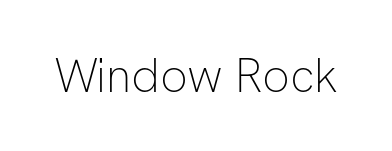
{"serif": "no", "italic": "no", "bold": "no", "weight": "thin", "width": "normal", "stroke_contrast": "low", "x_height": "medium", "monospaced": "no", "underline": "no", "letter_spacing": "normal", "letter_spacing_em": 0.0, "glyph_px": 48}
